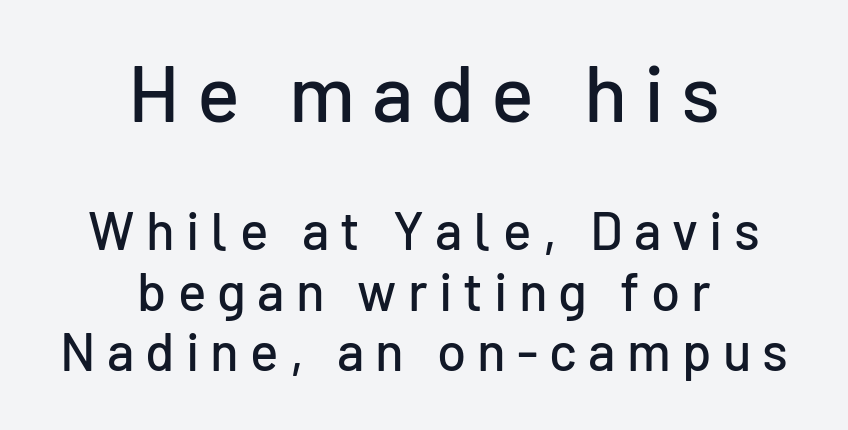
The image shows 80 px sans-serif type, upright; set centered, tight line spacing (1.14x), unusually wide letter spacing (+0.21 em), not underlined; the first (top) block is 1.51x larger; low stroke contrast and a medium x-height.
